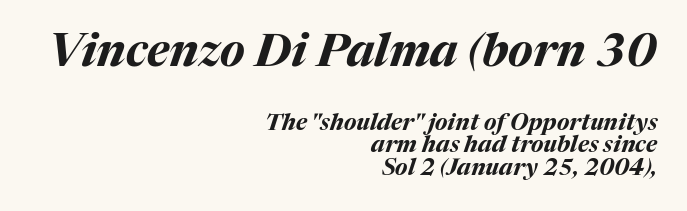
Heavy, bold letterforms. A typesetter would mark this as italic. Short note: letters normally spaced. The block sitting higher on the canvas is the one with enlarged characters. Layout note: lines flush right.
